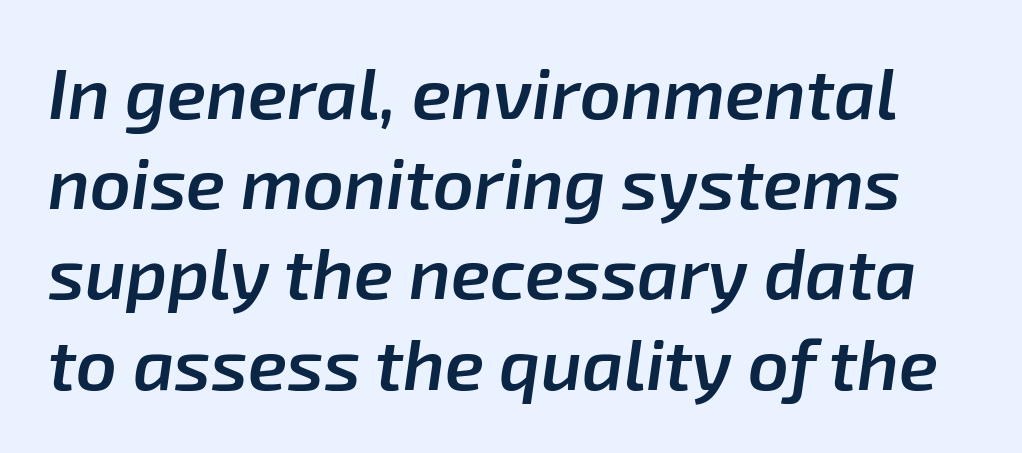
The image shows 71 px semibold type, italic (leaning right); set normal line spacing (1.27x), normal letter spacing, not underlined; low stroke contrast and a medium x-height.
